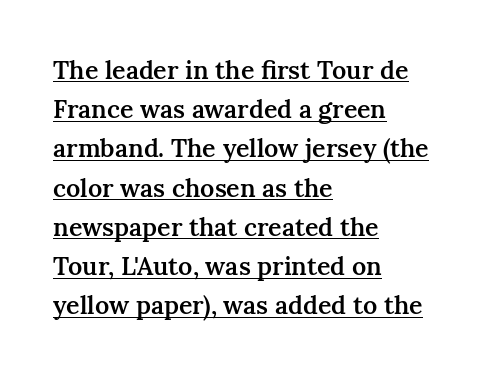
A roman cut, with each character standing at attention. The paragraph has a hard left edge and a soft right edge. Descenders here cross a horizontal rule under the line. Moderately thickened strokes mark this as semibold type. Look at the tracking — it's just the regular setting, nothing added.
